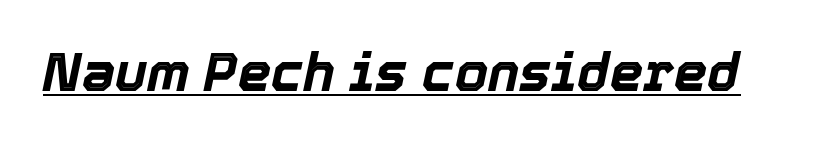
Q: Is the text bold? A: Yes.
Q: Is the text italic (slanted)? A: Yes, it leans right by about 12 degrees.
Q: Is the text underlined? A: Yes.
Q: Is the spacing between letters normal or unusually wide? A: Normal.
Q: Width (condensed, normal, or wide)? A: Normal.
Q: x-height? A: Medium.
Q: Monospaced? A: No.
